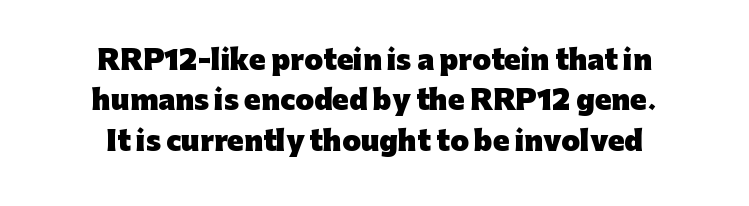
The image shows 27 px bold type, upright; set centered, normal line spacing (1.5x), normal letter spacing, not underlined.
